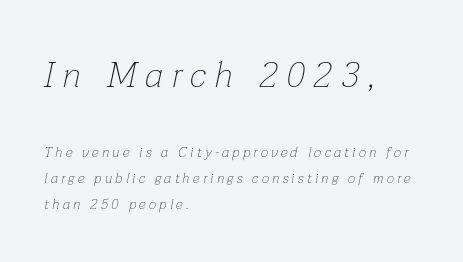
Q: Is the text bold? A: No.
Q: Is the text italic (slanted)? A: Yes, it leans right by about 12 degrees.
Q: Is the text underlined? A: No.
Q: How is the paragraph aligned? A: Left-aligned.
Q: Is the spacing between letters normal or unusually wide? A: Unusually wide.
Q: Which block of text is set in a larger size, the first (top) or the second (bottom)? A: The first (top) one.
Q: Width (condensed, normal, or wide)? A: Normal.
Q: Stroke contrast? A: Low.
Q: x-height? A: Medium.
Q: Monospaced? A: No.
